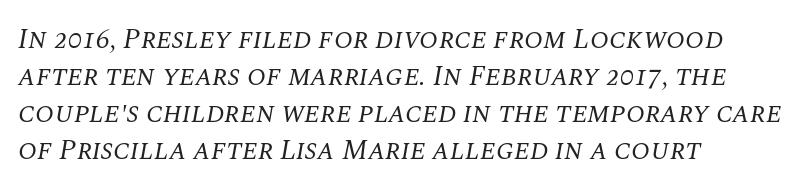
Q: Is the text bold? A: No.
Q: Is the text italic (slanted)? A: Yes, it leans right by about 10 degrees.
Q: Is the typeface a serif or a sans-serif typeface? A: Serif.
Q: Is the text underlined? A: No.
Q: How is the paragraph aligned? A: Left-aligned.
Q: Is the spacing between letters normal or unusually wide? A: Normal.
Q: Is the spacing between lines tight, normal or loose? A: Normal.
Q: Width (condensed, normal, or wide)? A: Normal.
Q: Stroke contrast? A: Medium.
Q: x-height? A: Large.
Q: Monospaced? A: No.
